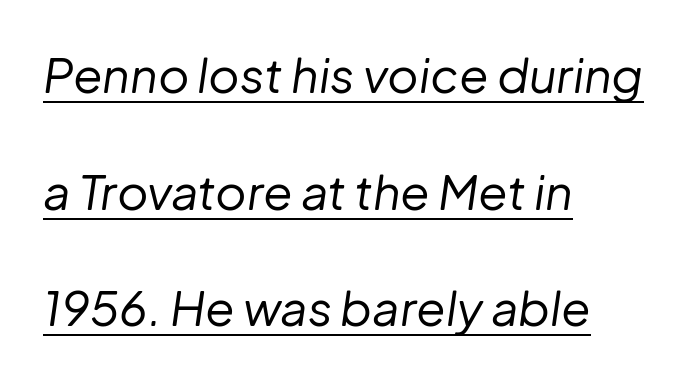
Q: Is the text bold? A: No.
Q: Is the text italic (slanted)? A: Yes, it leans right by about 8 degrees.
Q: Is the text underlined? A: Yes.
Q: How is the paragraph aligned? A: Left-aligned.
Q: Is the spacing between letters normal or unusually wide? A: Normal.
Q: Is the spacing between lines tight, normal or loose? A: Loose.
Q: Width (condensed, normal, or wide)? A: Normal.
Q: Stroke contrast? A: Low.
Q: x-height? A: Medium.
Q: Monospaced? A: No.
